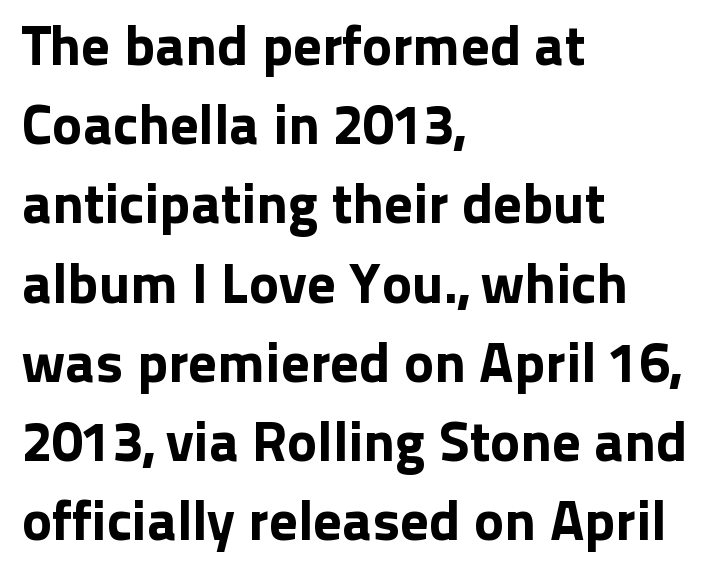
Q: Is the text italic (slanted)? A: No, it is upright.
Q: Is the typeface a serif or a sans-serif typeface? A: Sans-serif.
Q: Is the text underlined? A: No.
Q: How is the paragraph aligned? A: Left-aligned.
Q: Is the spacing between letters normal or unusually wide? A: Normal.
Q: Is the spacing between lines tight, normal or loose? A: Normal.
Q: Width (condensed, normal, or wide)? A: Normal.
Q: Stroke contrast? A: Low.
Q: x-height? A: Medium.
Q: Monospaced? A: No.
